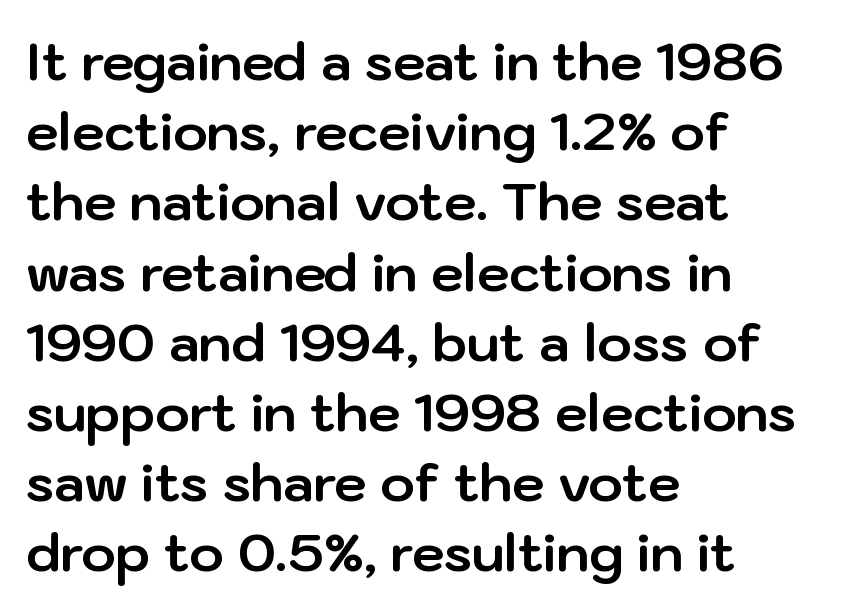
Check the space under the baseline: it is left empty. One-word summary of the alignment: left. A dark, heavy texture on the line: the type is bold. Observe the ordinary spacing: letters are neighbours, not strangers. These lines are rendered in a variable-pitch font.
